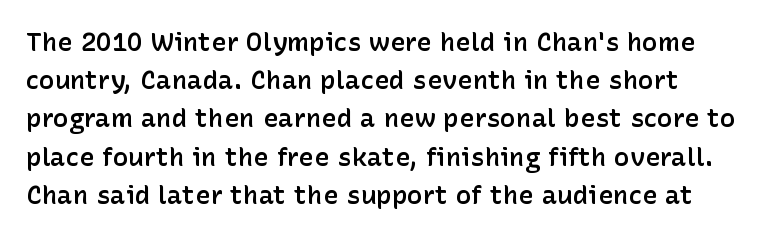
Q: Is the text bold? A: Semi-bold.
Q: Is the text italic (slanted)? A: No, it is upright.
Q: Is the text underlined? A: No.
Q: Is the spacing between letters normal or unusually wide? A: Normal.
Q: Is the spacing between lines tight, normal or loose? A: Normal.
